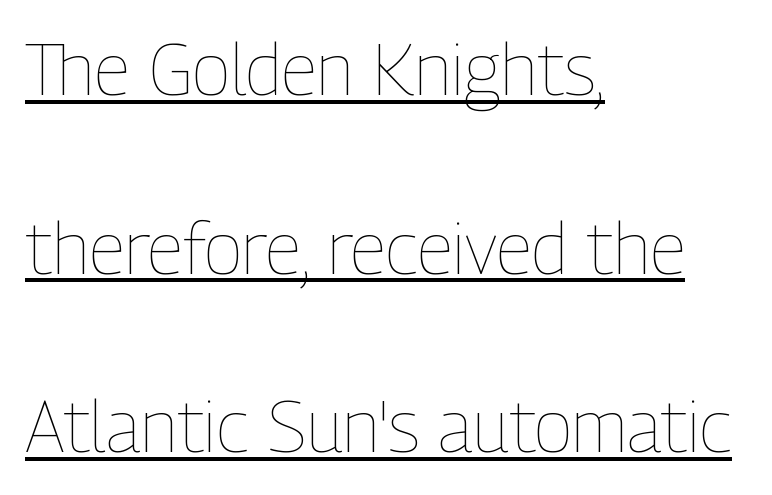
Q: Is the text bold? A: No.
Q: Is the text italic (slanted)? A: No, it is upright.
Q: Is the text underlined? A: Yes.
Q: How is the paragraph aligned? A: Left-aligned.
Q: Is the spacing between letters normal or unusually wide? A: Normal.
Q: Is the spacing between lines tight, normal or loose? A: Loose.
Q: Width (condensed, normal, or wide)? A: Condensed.
Q: Stroke contrast? A: Low.
Q: x-height? A: Medium.
Q: Monospaced? A: No.
